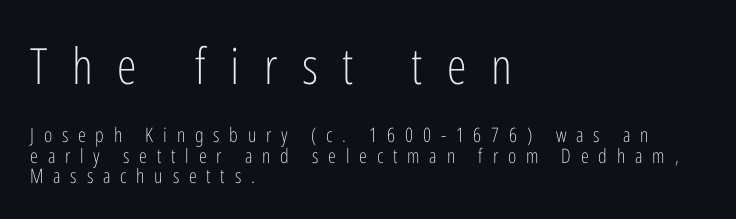
Which of the two is more prominent by size? The first, at the top. What kind of face is this? One without serifs — a sans. Stem width sits at or under what a default text font uses. Caption: multi-line text, flush left, ragged right. Is this a fixed-width face? No — the glyphs have proportional, varying widths.
